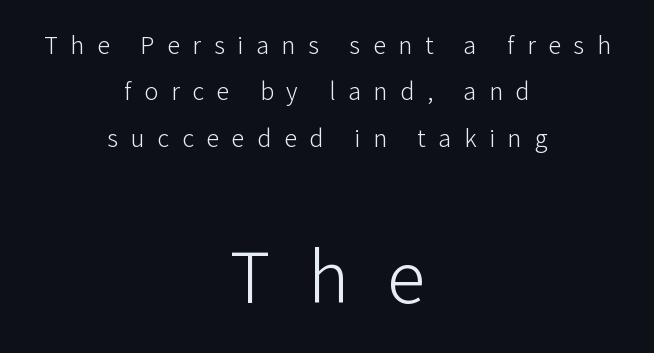
The image shows 77 px light sans-serif type, upright; set centered, line spacing 1.78x, unusually wide letter spacing (+0.49 em), not underlined; the second (bottom) block is 2.96x larger; low stroke contrast and a medium x-height.
